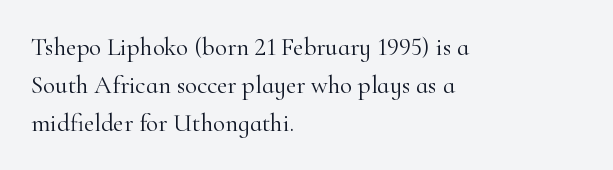
{"italic": "no", "bold": "no", "underline": "no", "align": "left", "line_spacing": "normal", "line_spacing_ratio": 1.52, "letter_spacing": "normal", "letter_spacing_em": 0.0, "glyph_px": 25}
